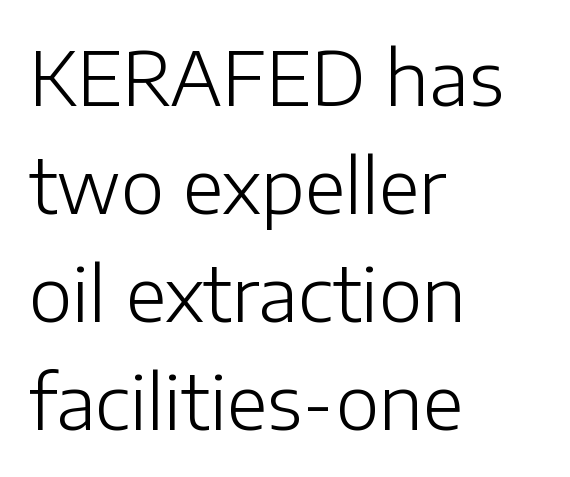
{"serif": "no", "italic": "no", "bold": "no", "weight": "light", "width": "normal", "stroke_contrast": "low", "x_height": "medium", "monospaced": "no", "underline": "no", "align": "left", "line_spacing": "normal", "line_spacing_ratio": 1.46, "letter_spacing": "normal", "letter_spacing_em": 0.0, "glyph_px": 74}
